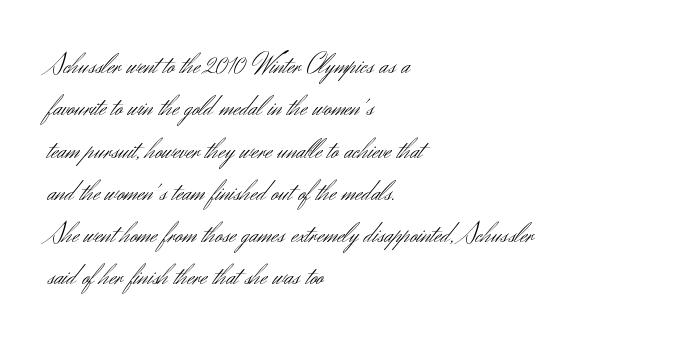
Q: Is the text bold? A: No.
Q: Is the text italic (slanted)? A: Yes.
Q: Is the typeface a serif or a sans-serif typeface? A: Sans-serif.
Q: Is the text underlined? A: No.
Q: How is the paragraph aligned? A: Left-aligned.
Q: Is the spacing between letters normal or unusually wide? A: Normal.
Q: Is the spacing between lines tight, normal or loose? A: Normal.
Q: Width (condensed, normal, or wide)? A: Normal.
Q: Stroke contrast? A: Medium.
Q: x-height? A: Small.
Q: Monospaced? A: No.
